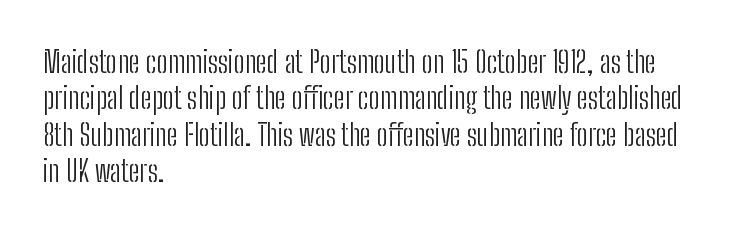
The image shows 30 px light, condensed sans-serif type, upright; set left-aligned, line spacing 1.21x, normal letter spacing, not underlined; low stroke contrast and a medium x-height.
